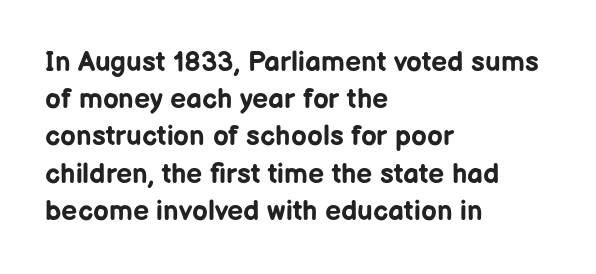
Q: Is the text bold? A: Yes.
Q: Is the text italic (slanted)? A: No, it is upright.
Q: Is the typeface a serif or a sans-serif typeface? A: Sans-serif.
Q: Is the text underlined? A: No.
Q: How is the paragraph aligned? A: Left-aligned.
Q: Is the spacing between letters normal or unusually wide? A: Normal.
Q: Is the spacing between lines tight, normal or loose? A: Normal.
Q: Width (condensed, normal, or wide)? A: Normal.
Q: Stroke contrast? A: Low.
Q: x-height? A: Medium.
Q: Monospaced? A: No.
